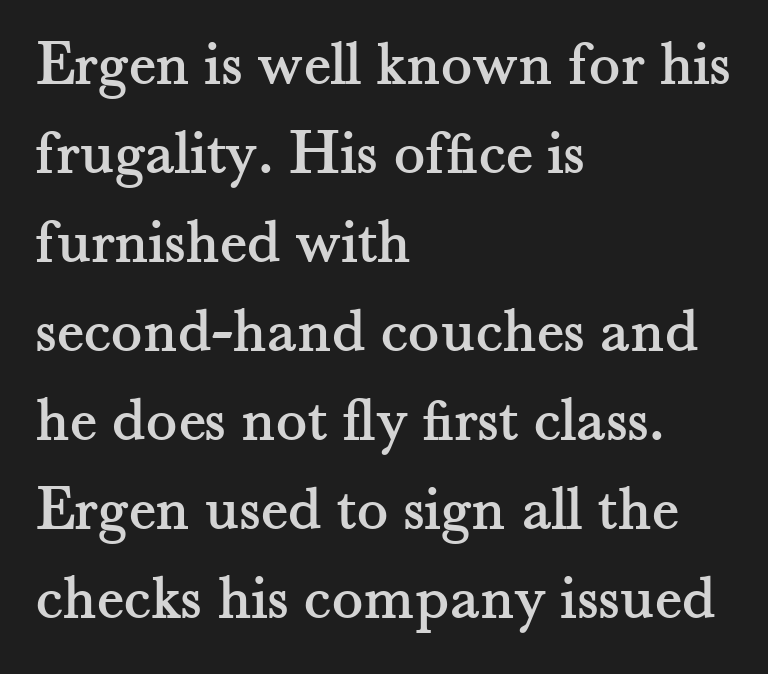
The lines are quadded left. Serifs: yes, visible at the terminals of the letterforms. Upright lettering throughout. Glyph-to-glyph distance matches everyday printed text. A typesetter would call this leading conventional body-copy spacing. The space beneath each line is pristine and unruled.
